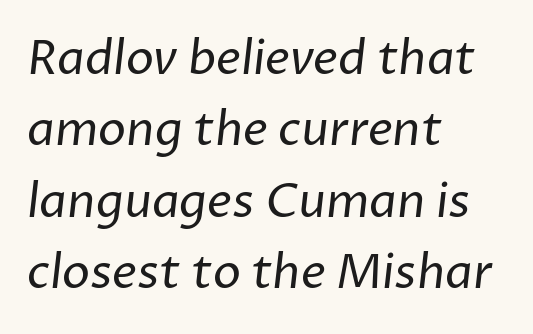
Bare-footed words on every line. The passage shown is typeset with a sans-serif family. Caption: multi-line text, flush left, ragged right. Varying glyph widths throughout — classic text-font behaviour.
